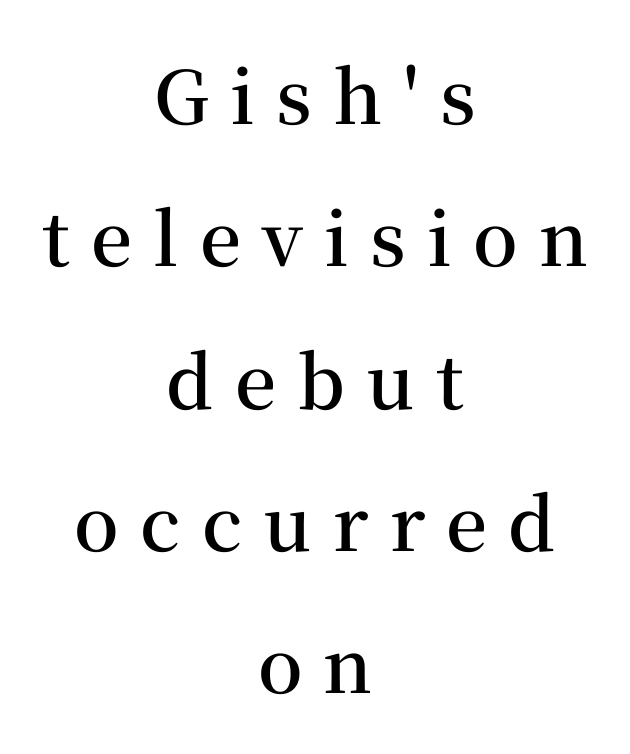
{"serif": "yes", "italic": "no", "bold": "semi", "weight": "semibold", "width": "normal", "stroke_contrast": "medium", "x_height": "medium", "monospaced": "no", "underline": "no", "align": "center", "line_spacing": "loose", "line_spacing_ratio": 1.95, "letter_spacing": "wide", "letter_spacing_em": 0.29, "glyph_px": 73}
